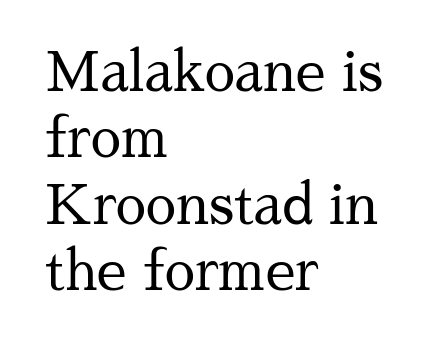
{"serif": "yes", "italic": "no", "bold": "no", "weight": "regular", "width": "normal", "stroke_contrast": "medium", "x_height": "medium", "monospaced": "no", "underline": "no", "align": "left", "line_spacing_ratio": 1.23, "letter_spacing": "normal", "letter_spacing_em": 0.0, "glyph_px": 54}
